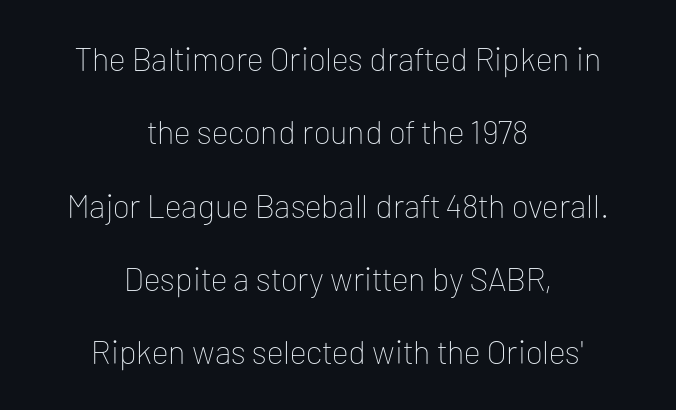
{"serif": "no", "italic": "no", "bold": "no", "weight": "thin", "width": "normal", "stroke_contrast": "low", "x_height": "medium", "monospaced": "no", "underline": "no", "align": "center", "line_spacing": "loose", "line_spacing_ratio": 2.22, "letter_spacing": "normal", "letter_spacing_em": 0.0, "glyph_px": 33}
